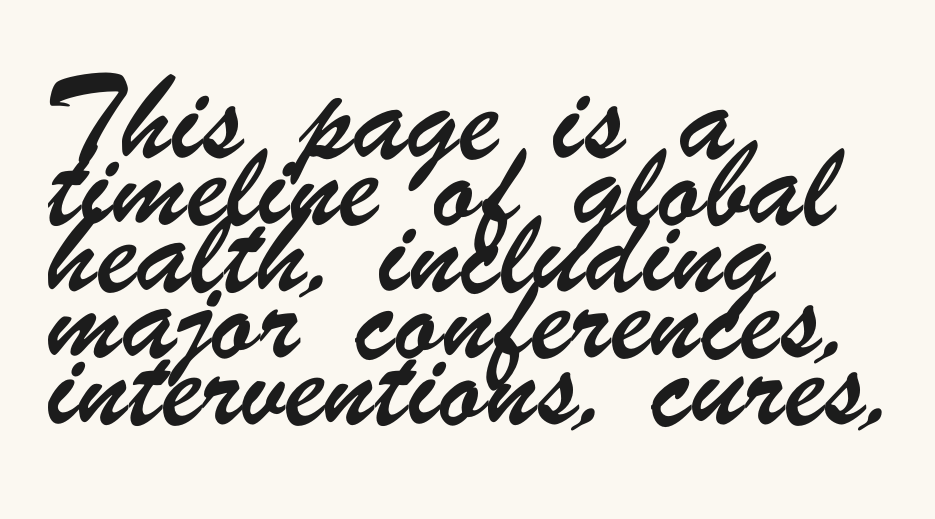
Words appear dense and cohesive because spacing is normal. Plain, unruled lines of type. The lines are quadded left. Here the designer chose a conventional face with non-uniform glyph widths. I'd call this a sans setting — the letters go barefoot.
